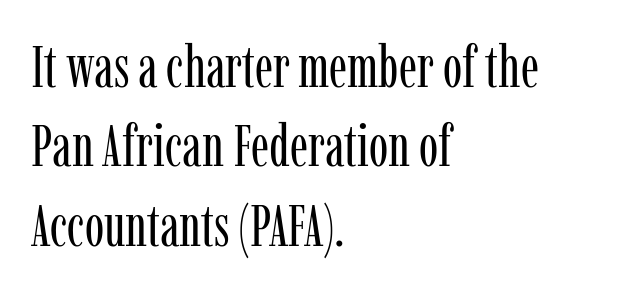
The image shows 58 px regular-weight, condensed serif type, upright; set left-aligned, normal line spacing (1.37x), normal letter spacing, not underlined; low stroke contrast and a medium x-height.
